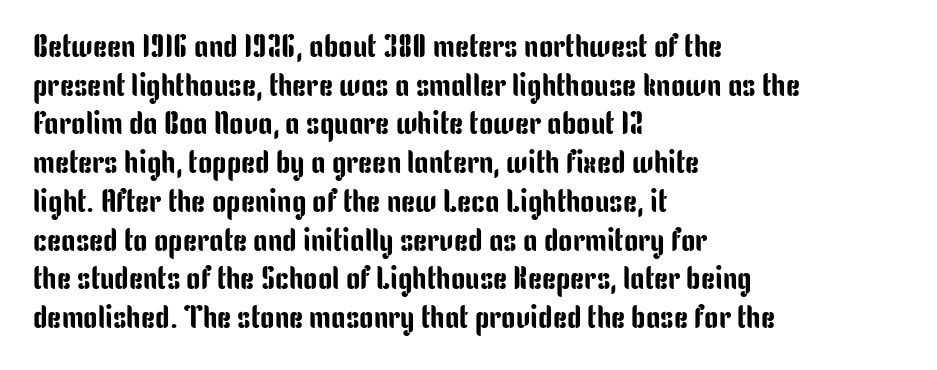
The typesetter chose a ragged-right arrangement here. This rendering leaves character spacing at its baseline value. Check under the words: just untouched page. The face used here is a sans, in the tradition of grotesques and geometrics. The letters advance in unequal steps, a hallmark of proportional type. Is there any slant? The stems are plumb.
